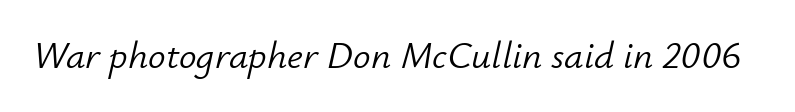
{"italic": "yes", "lean": "right", "slant_degrees": 12, "bold": "no", "weight": "light", "width": "normal", "stroke_contrast": "low", "x_height": "small", "monospaced": "no", "underline": "no", "letter_spacing": "normal", "letter_spacing_em": 0.0, "glyph_px": 39}
